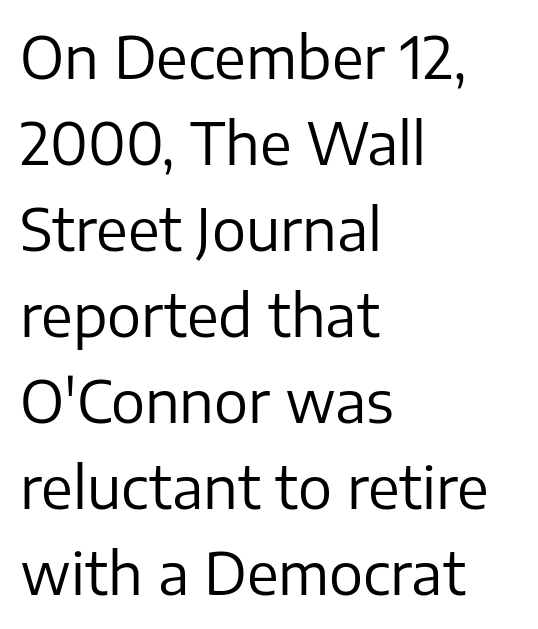
Q: Is the text bold? A: No.
Q: Is the text italic (slanted)? A: No, it is upright.
Q: Is the typeface a serif or a sans-serif typeface? A: Sans-serif.
Q: Is the text underlined? A: No.
Q: How is the paragraph aligned? A: Left-aligned.
Q: Is the spacing between letters normal or unusually wide? A: Normal.
Q: Is the spacing between lines tight, normal or loose? A: Normal.
Q: Width (condensed, normal, or wide)? A: Normal.
Q: Stroke contrast? A: Low.
Q: x-height? A: Medium.
Q: Monospaced? A: No.
